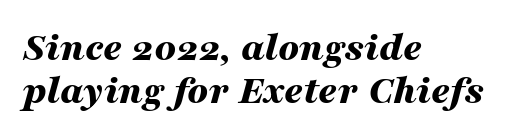
Q: Is the text bold? A: Yes.
Q: Is the text italic (slanted)? A: Yes, it leans right by about 16 degrees.
Q: Is the text underlined? A: No.
Q: How is the paragraph aligned? A: Left-aligned.
Q: Is the spacing between letters normal or unusually wide? A: Normal.
Q: Is the spacing between lines tight, normal or loose? A: Tight.
Q: Width (condensed, normal, or wide)? A: Wide.
Q: Stroke contrast? A: Medium.
Q: x-height? A: Medium.
Q: Monospaced? A: No.
